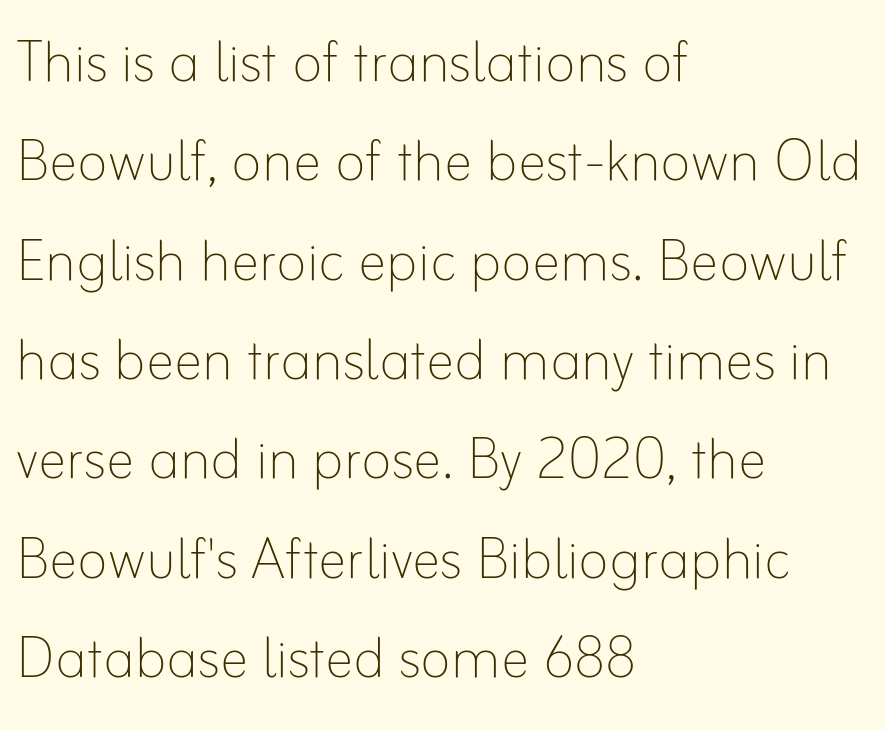
These lines sit exactly where default settings would place them. The letters look calm and open, with moderate or lighter stems. This sample has the flowing, uneven cadence of proportional lettering. This sample uses an upright cut, with every glyph sitting square on the baseline.
